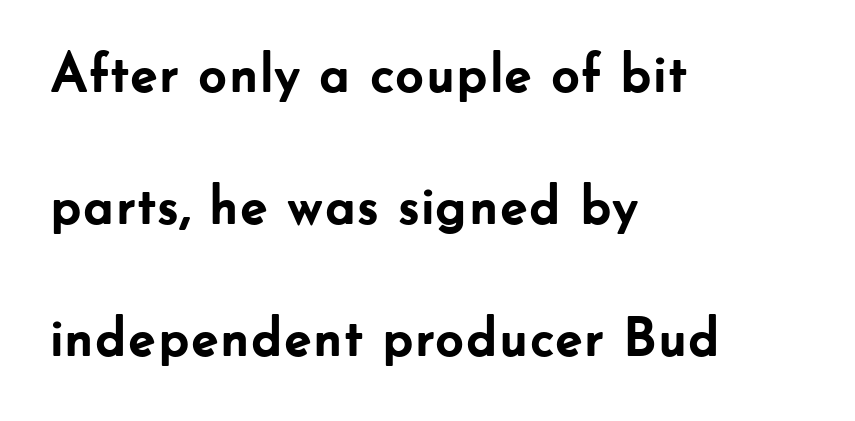
Descenders hang freely into open space. Is this a fixed-width face? No — the glyphs have proportional, varying widths. The space between consecutive lines is lavish. Glyph-to-glyph distance matches everyday printed text.
